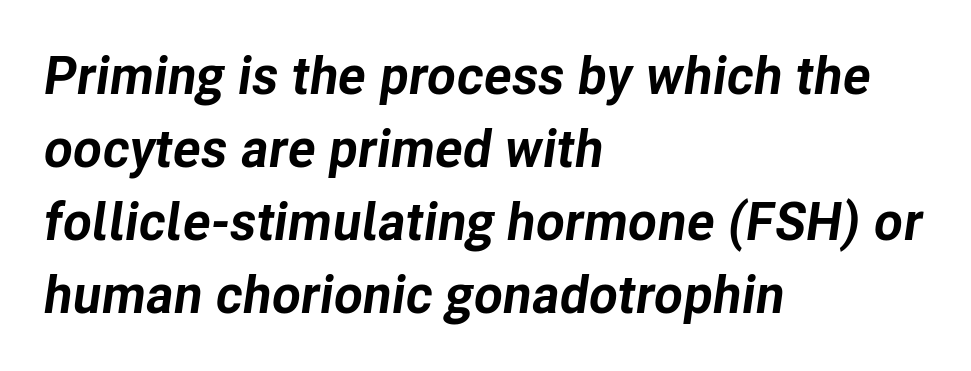
Q: Is the text bold? A: Yes.
Q: Is the text italic (slanted)? A: Yes, it leans right by about 8 degrees.
Q: Is the text underlined? A: No.
Q: How is the paragraph aligned? A: Left-aligned.
Q: Is the spacing between letters normal or unusually wide? A: Normal.
Q: Is the spacing between lines tight, normal or loose? A: Normal.
Q: Width (condensed, normal, or wide)? A: Normal.
Q: Stroke contrast? A: Low.
Q: x-height? A: Medium.
Q: Monospaced? A: No.
